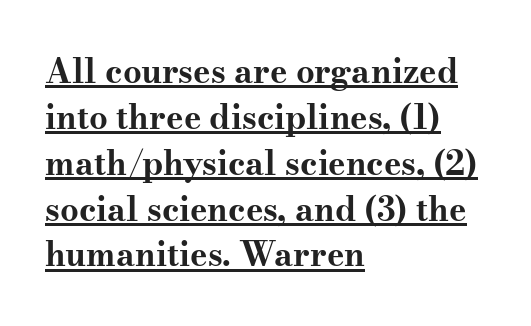
This sample uses plain, unmodified letter spacing. Heavy-handed strokes throughout: this text is bold. This rendering features underlined lettering. This sample has the flowing, uneven cadence of proportional lettering. The paragraph has a hard left edge and a soft right edge. Each letter's strokes conclude with small projecting serifs.
